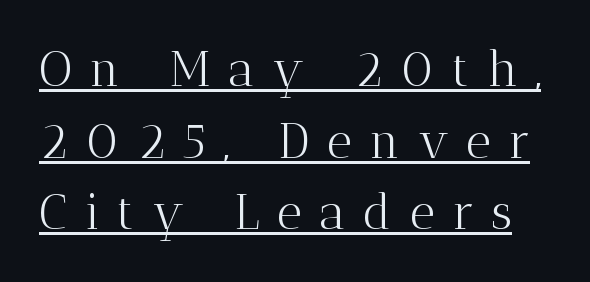
The image shows 49 px light serif type, upright; set normal line spacing (1.46x), unusually wide letter spacing (+0.36 em), underlined; medium stroke contrast and a medium x-height.
